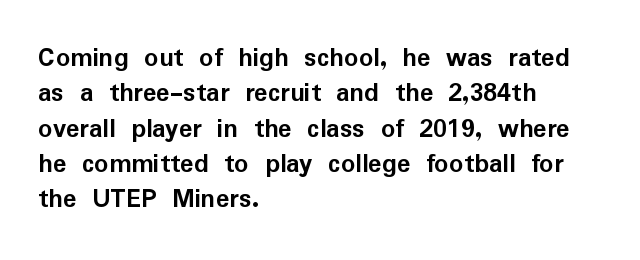
Q: Is the text bold? A: Yes.
Q: Is the text italic (slanted)? A: No, it is upright.
Q: Is the typeface a serif or a sans-serif typeface? A: Sans-serif.
Q: Is the text underlined? A: No.
Q: How is the paragraph aligned? A: Left-aligned.
Q: Is the spacing between letters normal or unusually wide? A: Normal.
Q: Is the spacing between lines tight, normal or loose? A: Normal.
Q: Width (condensed, normal, or wide)? A: Normal.
Q: Stroke contrast? A: Low.
Q: x-height? A: Medium.
Q: Monospaced? A: No.
